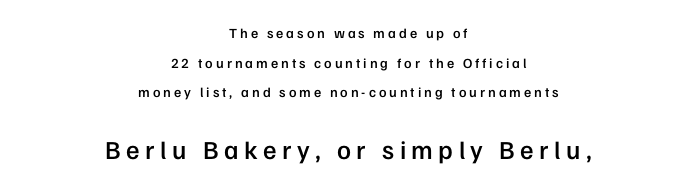
{"italic": "no", "bold": "semi", "underline": "no", "align": "center", "line_spacing": "loose", "line_spacing_ratio": 2.11, "letter_spacing": "wide", "letter_spacing_em": 0.21, "larger_block": "second", "size_ratio": 1.86, "glyph_px": 26}
